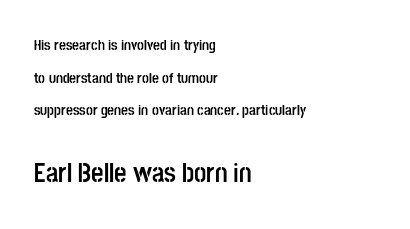
Q: Is the text bold? A: Yes.
Q: Is the text italic (slanted)? A: No, it is upright.
Q: Is the text underlined? A: No.
Q: How is the paragraph aligned? A: Left-aligned.
Q: Is the spacing between letters normal or unusually wide? A: Normal.
Q: Is the spacing between lines tight, normal or loose? A: Loose.
Q: Which block of text is set in a larger size, the first (top) or the second (bottom)? A: The second (bottom) one.
